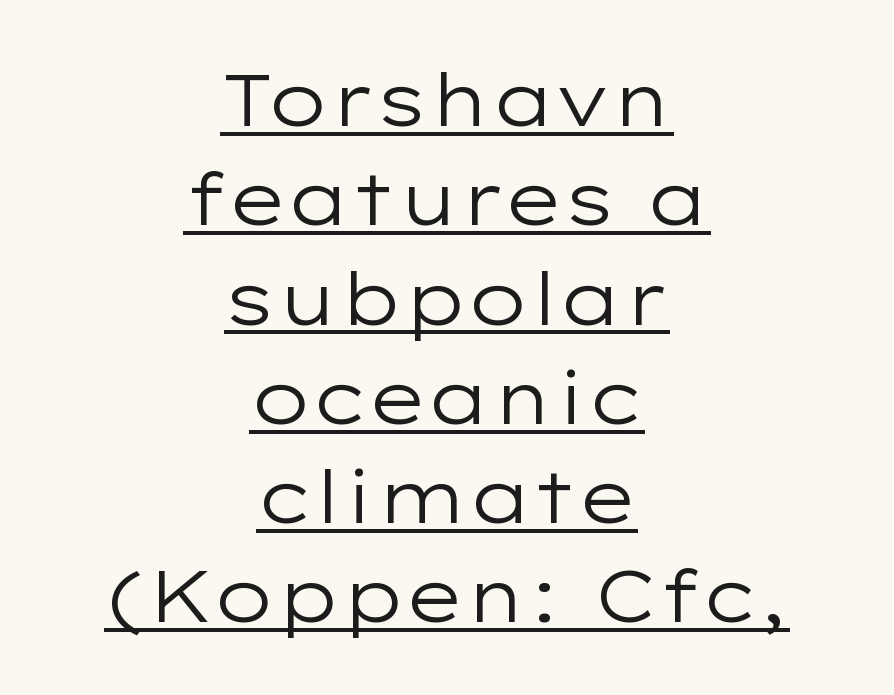
Neither beginnings nor endings align; midpoints do. The passage shown is typed in a proportional face where columns would drift. Each stroke keeps to a modest, everyday thickness or less. Tall strokes in this sample are plumb rather than angled. Look at the bottom of the vertical strokes: they stop flat, with no serifs.
